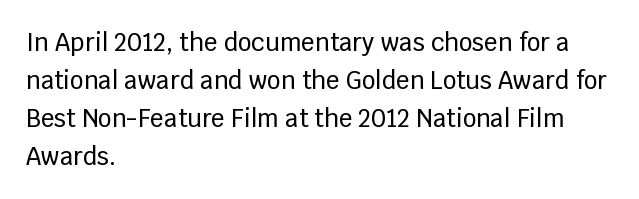
Q: Is the text italic (slanted)? A: No, it is upright.
Q: Is the text underlined? A: No.
Q: How is the paragraph aligned? A: Left-aligned.
Q: Is the spacing between letters normal or unusually wide? A: Normal.
Q: Is the spacing between lines tight, normal or loose? A: Normal.
